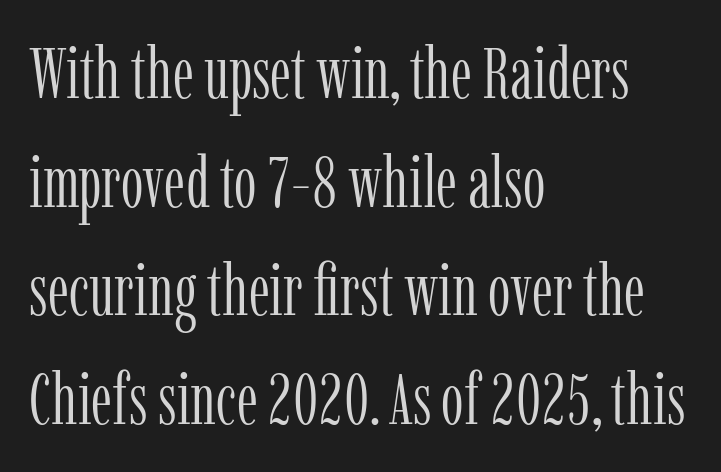
The image shows 72 px light, condensed serif type, upright; set left-aligned, normal line spacing (1.51x), normal letter spacing, not underlined; low stroke contrast and a medium x-height.
